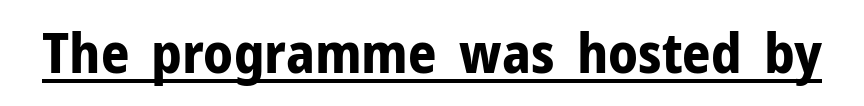
Q: Is the text bold? A: Yes.
Q: Is the text italic (slanted)? A: No, it is upright.
Q: Is the typeface a serif or a sans-serif typeface? A: Sans-serif.
Q: Is the text underlined? A: Yes.
Q: Is the spacing between letters normal or unusually wide? A: Normal.
Q: Width (condensed, normal, or wide)? A: Normal.
Q: Stroke contrast? A: Low.
Q: x-height? A: Medium.
Q: Monospaced? A: No.
